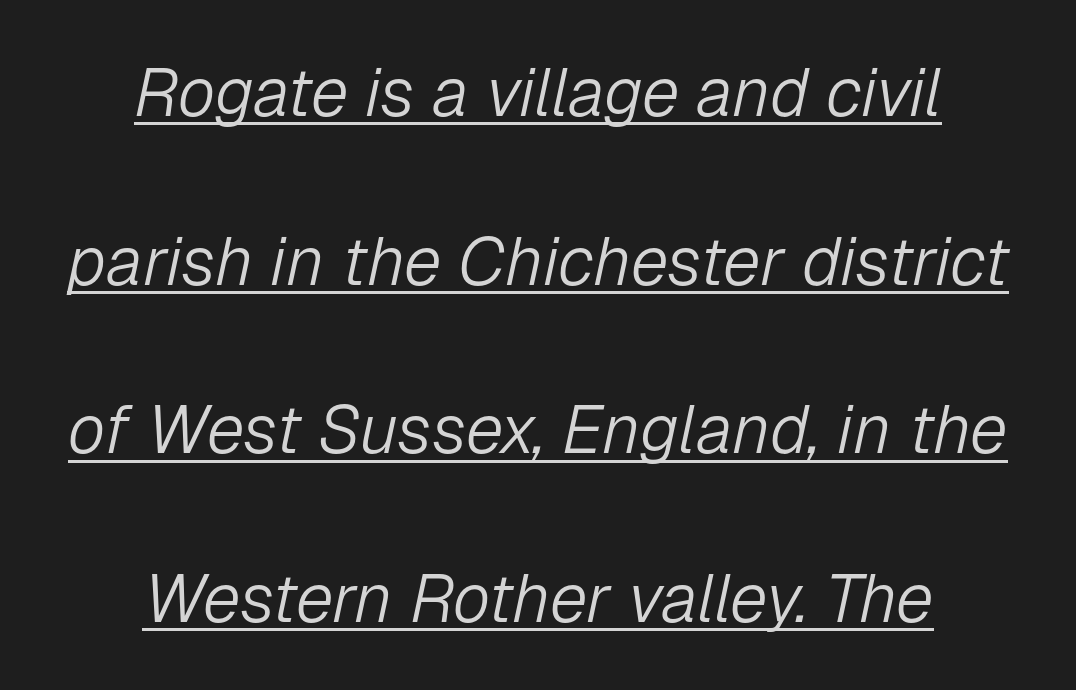
The typesetter chose a symmetrical, centered arrangement here. Spacing verdict: proportional, widths tailored to each character. When letters slant like this, we call the style italic. This is not heavy type; no bold has been used. The vertical gap from one line to the next is large.
